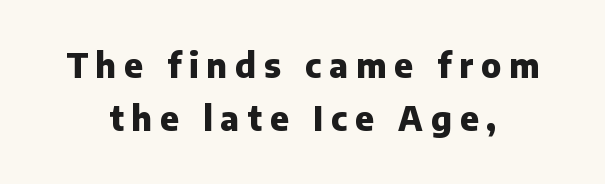
The type sits square on the baseline with zero lean. Each line is balanced around a shared central axis. The string is rendered with underlining switched off. The text was rendered using a sans face with plain stroke endings. Line spacing here is normal. Compared with typical body copy, the letter spacing here is much looser.
